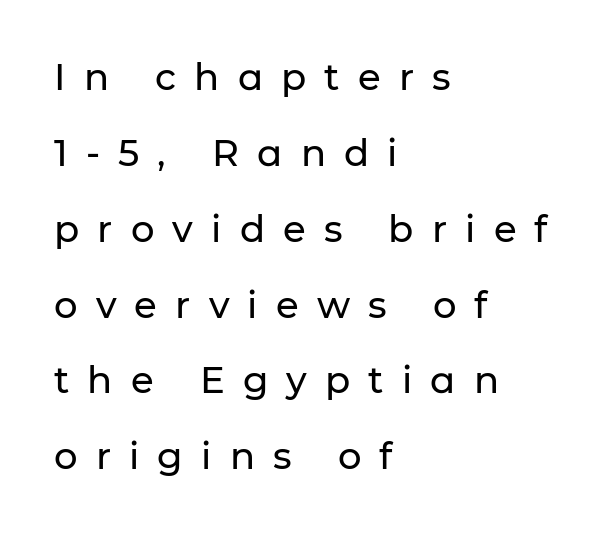
In terms of letterspacing, this is a distinctly airy, spread setting. The face used here is proportionally spaced, like ordinary book or web type. Horizontally, the lines are justified to the leading edge only. A roman cut, with each character standing at attention. The space between consecutive lines is lavish.
